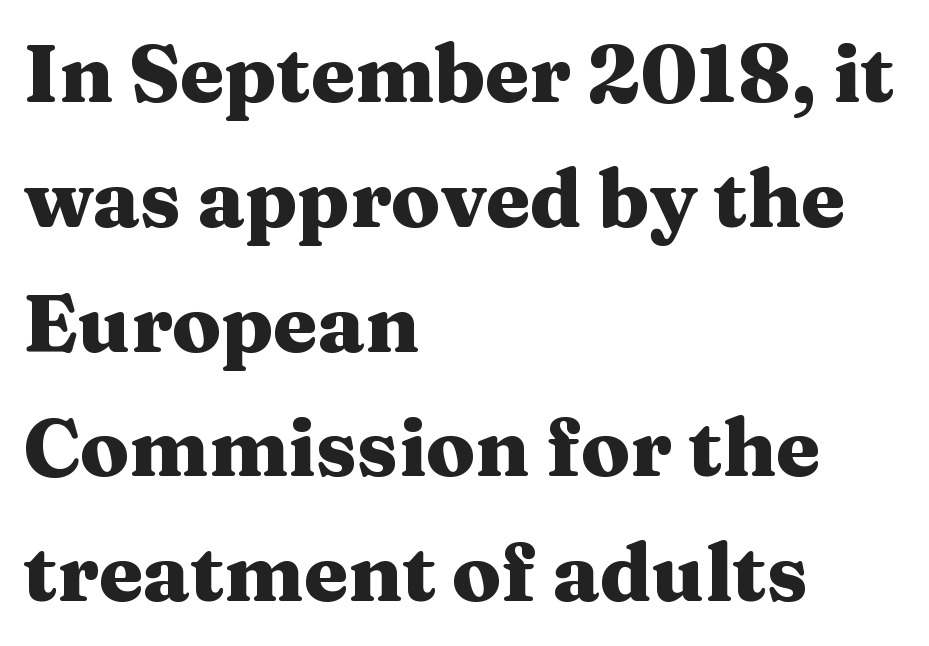
{"serif": "yes", "italic": "no", "bold": "yes", "weight": "heavy", "width": "wide", "stroke_contrast": "medium", "x_height": "medium", "monospaced": "no", "underline": "no", "align": "left", "line_spacing": "normal", "line_spacing_ratio": 1.56, "letter_spacing": "normal", "letter_spacing_em": 0.0, "glyph_px": 80}
